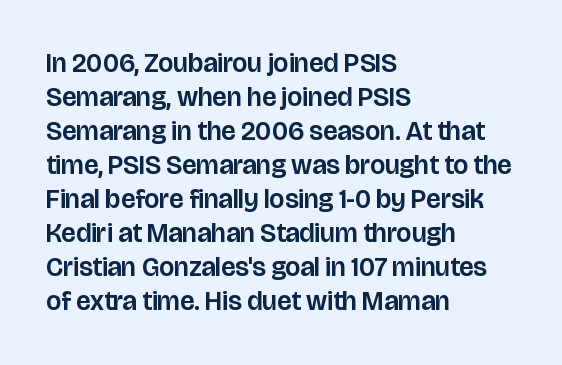
Q: Is the text italic (slanted)? A: No, it is upright.
Q: Is the text underlined? A: No.
Q: How is the paragraph aligned? A: Left-aligned.
Q: Is the spacing between letters normal or unusually wide? A: Normal.
Q: Is the spacing between lines tight, normal or loose? A: Normal.
